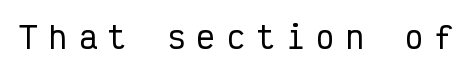
Q: Is the text italic (slanted)? A: No, it is upright.
Q: Is the typeface a serif or a sans-serif typeface? A: Sans-serif.
Q: Is the text underlined? A: No.
Q: Is the spacing between letters normal or unusually wide? A: Unusually wide.
Q: Width (condensed, normal, or wide)? A: Condensed.
Q: Stroke contrast? A: Low.
Q: x-height? A: Medium.
Q: Monospaced? A: Yes.
